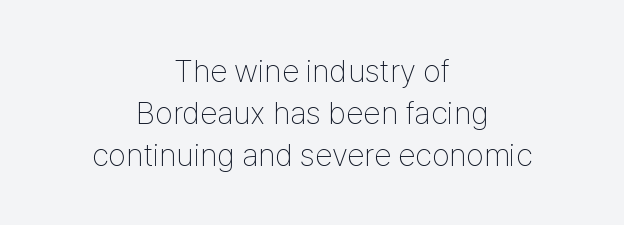
{"serif": "no", "italic": "no", "bold": "no", "weight": "thin", "width": "condensed", "stroke_contrast": "low", "x_height": "medium", "monospaced": "no", "underline": "no", "align": "center", "line_spacing": "normal", "line_spacing_ratio": 1.31, "letter_spacing": "normal", "letter_spacing_em": 0.0, "glyph_px": 32}
